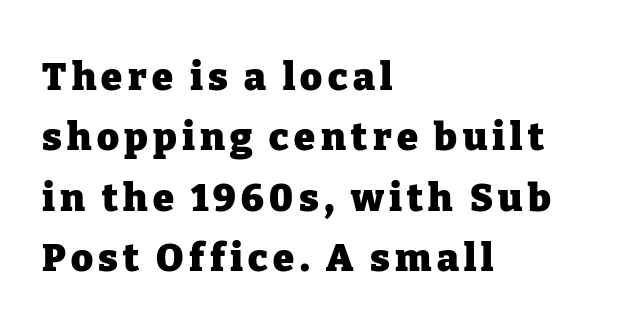
Tall strokes in this sample are plumb rather than angled. Plenty of ink on the page — the face is bold. The block of text has a typical density, with ordinary space between rows. Yep, those are serifs on the letters. Type without underlining. The letters advance in unequal steps, a hallmark of proportional type.
